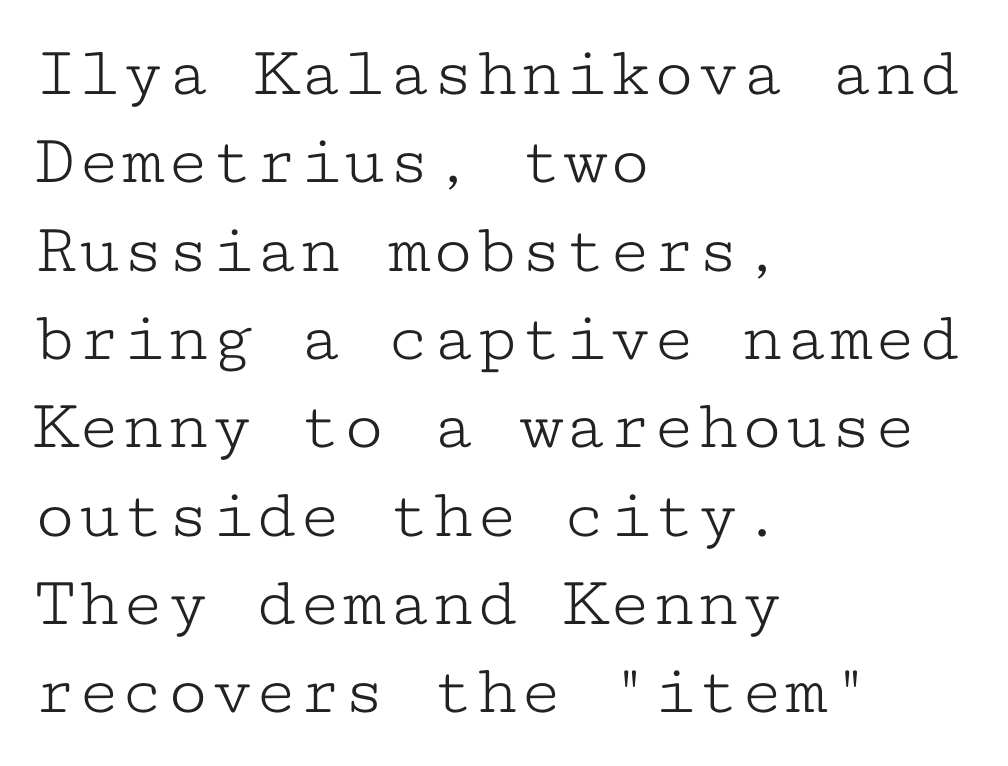
Counters stay open thanks to moderate or lighter strokes. Nope, not italic — everything's standing straight. Does extra space separate the letters? No, they use regular spacing. A typesetter would call this monospace, since all characters share one set width. Line starts are locked; line ends wander. The zone under the glyphs is completely vacant.
